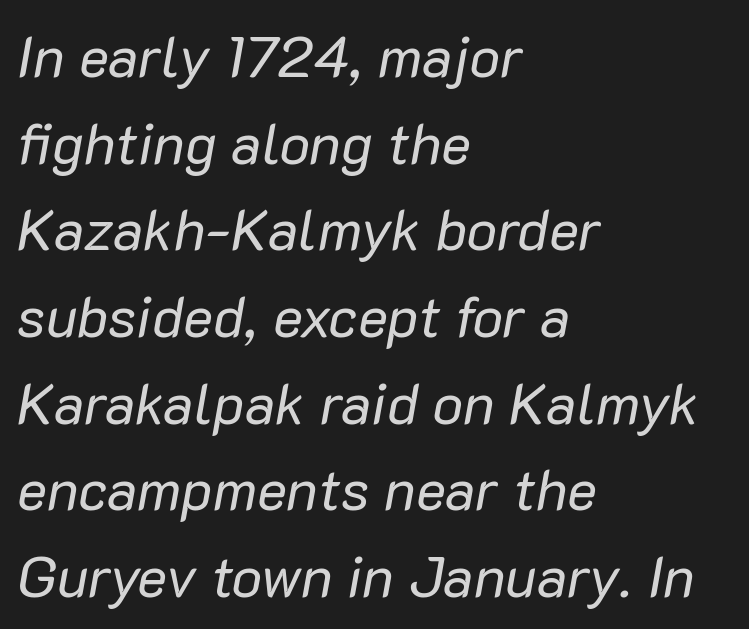
Reading down the block, your eye returns to a fixed left position each line. Characters are canted at an angle relative to the baseline's perpendicular. Weight: regular or lighter. A typesetter would call this proportional, since set widths differ per character.
